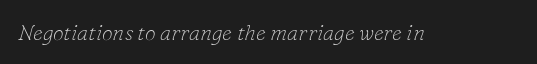
Q: Is the text bold? A: No.
Q: Is the text italic (slanted)? A: Yes, it leans right by about 16 degrees.
Q: Is the text underlined? A: No.
Q: Is the spacing between letters normal or unusually wide? A: Normal.
